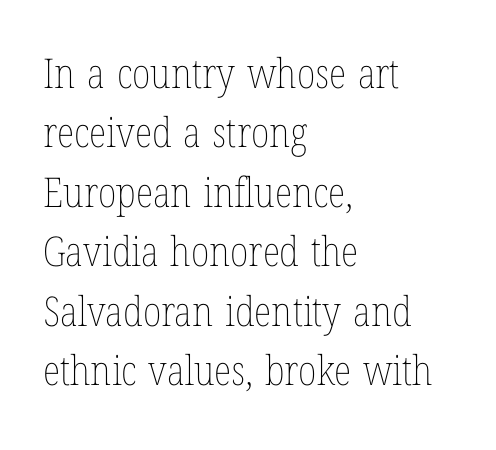
You could not count columns in this text — the font is proportionally spaced. Vertical strokes here are truly vertical. Letters have the restrained weight of plain body copy at most. In terms of leading, this rendering sits right in the middle.
